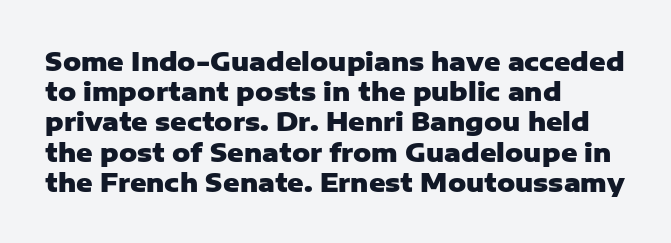
The image shows 25 px bold type, upright; set left-aligned, line spacing 1.21x, normal letter spacing, not underlined.
